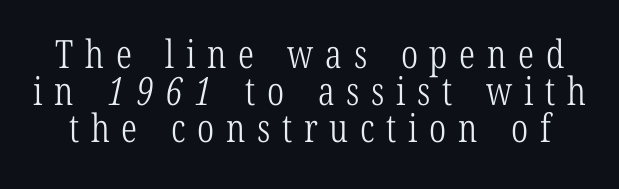
A typesetter would call this proportional, since set widths differ per character. No extra ink here — the face is not bold. Honestly, there is no underline to notice here at all. Are there feet on the stems? There are — it's a serif. Baseline-to-baseline distance is barely more than the letter height.
